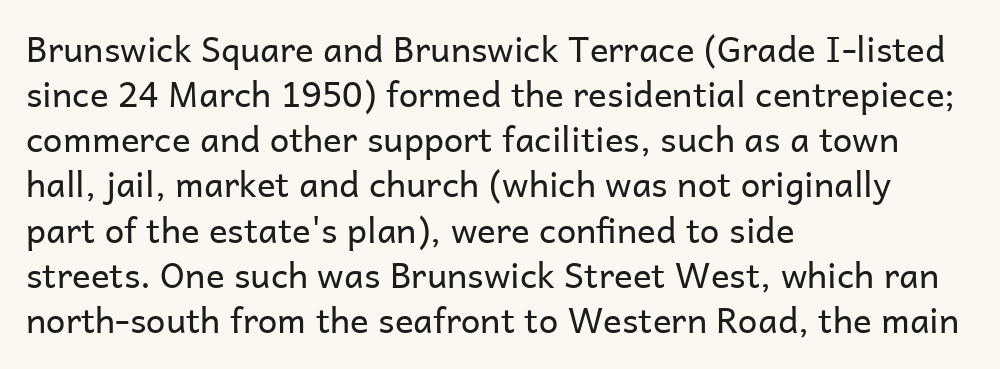
The image shows 35 px regular-weight sans-serif type, upright; set left-aligned, normal line spacing (1.29x), normal letter spacing, not underlined; low stroke contrast and a medium x-height.
